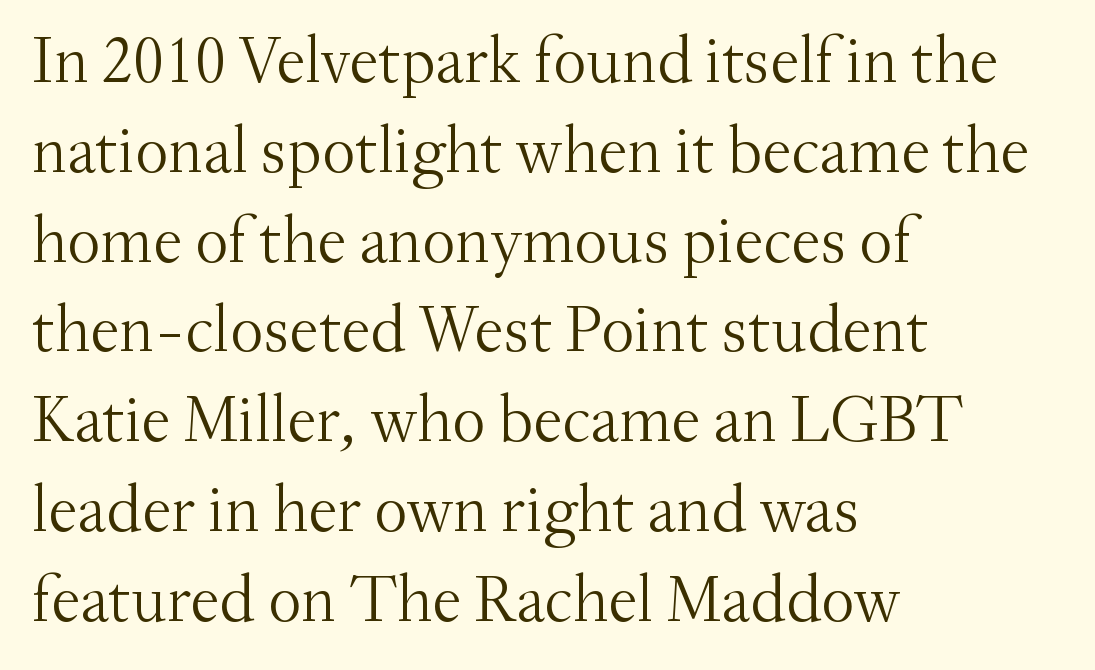
The image shows 66 px light serif type, upright; set left-aligned, normal line spacing (1.36x), normal letter spacing, not underlined; medium stroke contrast and a small x-height.
